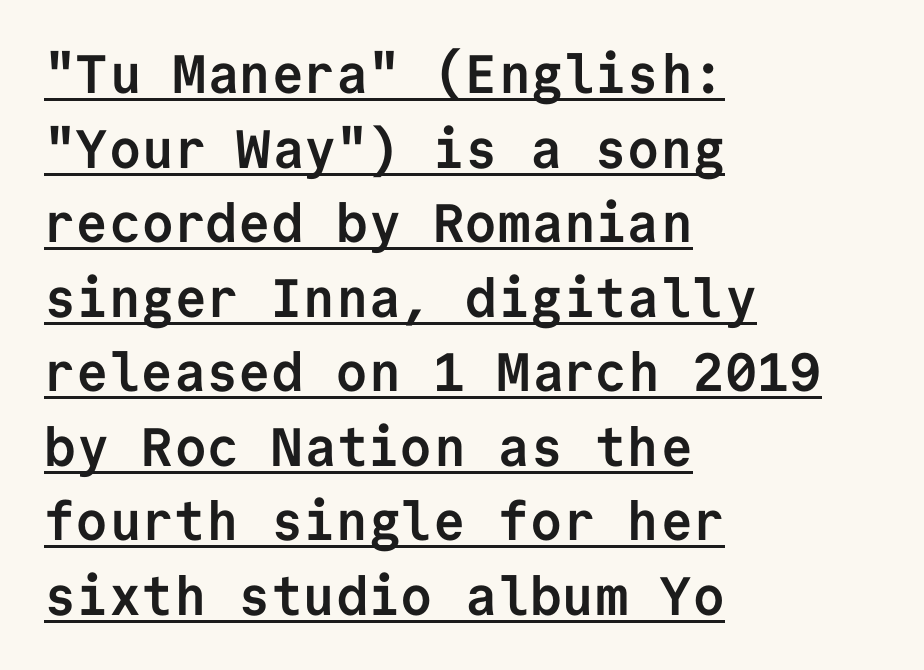
You'd pick this weight for a headline — it's a proper bold. The letters march in equal steps, a hallmark of fixed-pitch type. Upright lettering throughout. The face used here is a sans, in the tradition of grotesques and geometrics. This sample uses plain, unmodified letter spacing.
